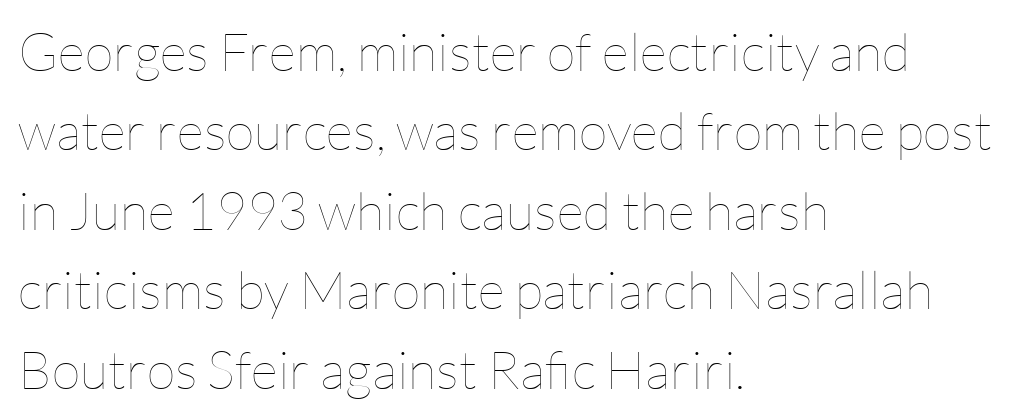
A classic flush-left, rag-right setting is used for this passage. Compared with typical body copy, the letter spacing here is the same. The letters advance in unequal steps, a hallmark of proportional type. The lettering holds an erect, upright posture throughout. Think standard paragraph weight, or any step lighter than that.
